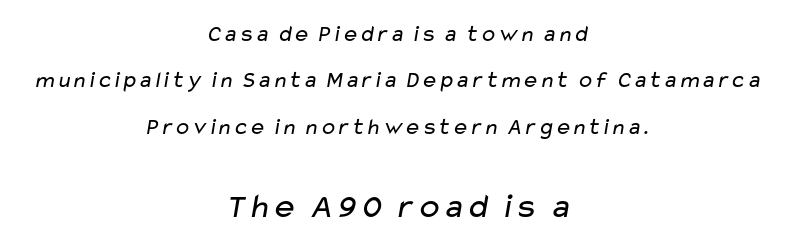
{"serif": "no", "bold": "no", "weight": "regular", "width": "wide", "stroke_contrast": "low", "x_height": "medium", "monospaced": "no", "underline": "no", "align": "center", "line_spacing": "loose", "line_spacing_ratio": 2.02, "letter_spacing": "normal", "letter_spacing_em": 0.0, "larger_block": "second", "size_ratio": 1.52, "glyph_px": 35}
